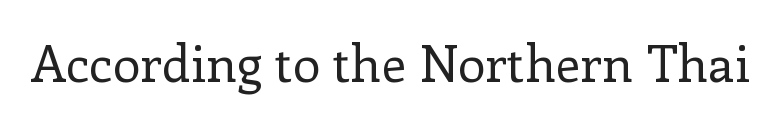
The image shows 50 px regular-weight serif type, upright; set normal letter spacing, not underlined; low stroke contrast and a medium x-height.
